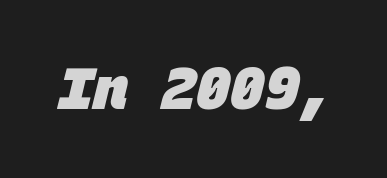
The image shows 57 px heavy sans-serif type, monospaced; set normal letter spacing, not underlined; low stroke contrast and a large x-height.
